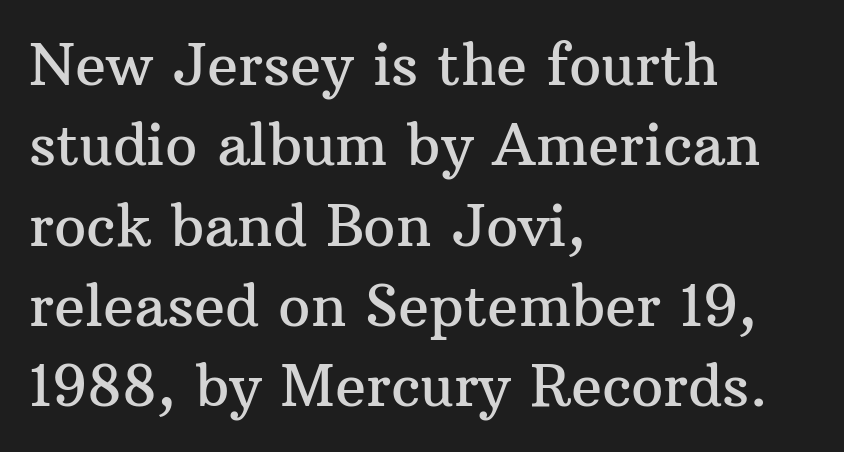
Q: Is the text italic (slanted)? A: No, it is upright.
Q: Is the typeface a serif or a sans-serif typeface? A: Serif.
Q: Is the text underlined? A: No.
Q: How is the paragraph aligned? A: Left-aligned.
Q: Is the spacing between letters normal or unusually wide? A: Normal.
Q: Is the spacing between lines tight, normal or loose? A: Normal.
Q: Width (condensed, normal, or wide)? A: Normal.
Q: Stroke contrast? A: Medium.
Q: x-height? A: Medium.
Q: Monospaced? A: No.
